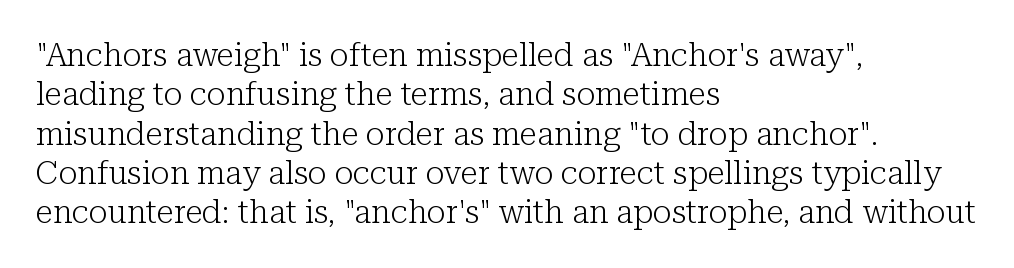
Q: Is the text bold? A: No.
Q: Is the text italic (slanted)? A: No, it is upright.
Q: Is the typeface a serif or a sans-serif typeface? A: Serif.
Q: Is the text underlined? A: No.
Q: How is the paragraph aligned? A: Left-aligned.
Q: Is the spacing between letters normal or unusually wide? A: Normal.
Q: Width (condensed, normal, or wide)? A: Normal.
Q: Stroke contrast? A: Low.
Q: x-height? A: Medium.
Q: Monospaced? A: No.
